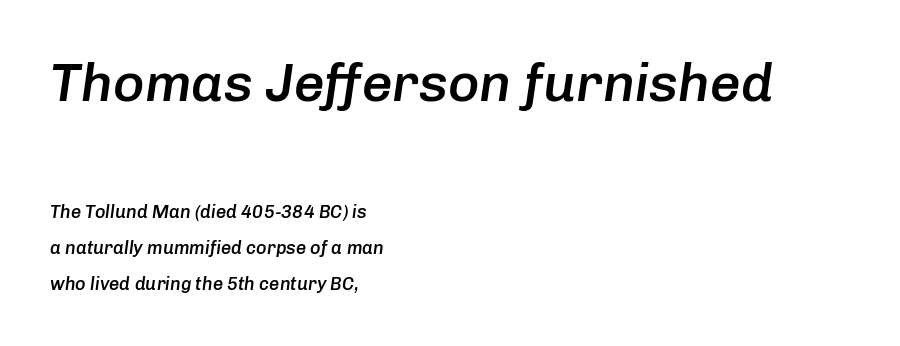
The image shows 54 px semibold type, italic (leaning right); set left-aligned, loose line spacing (2.0x), normal letter spacing, not underlined; the first (top) block is 3.0x larger; low stroke contrast and a medium x-height.
